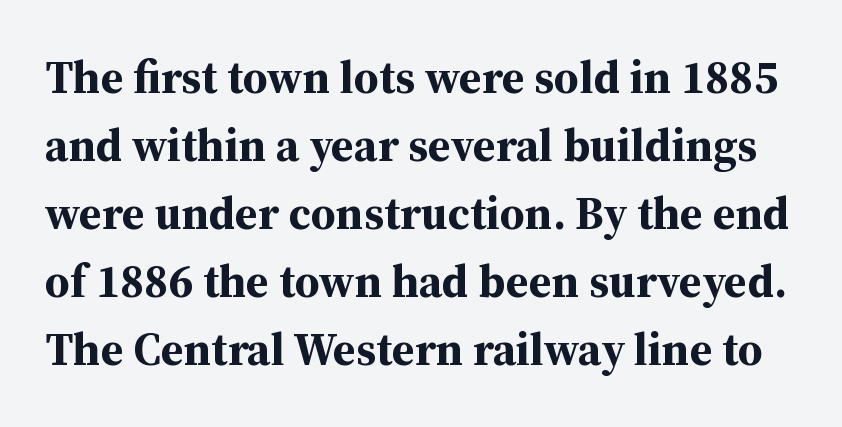
I'd describe the lettering as bold — thick and assertive. Unlike italic type, these characters show no tilt at all. Quick note: underline off. The passage shown is typeset with a serif family. Compared with typical body copy, the letter spacing here is the same. Here the designer chose a conventional face with non-uniform glyph widths.
